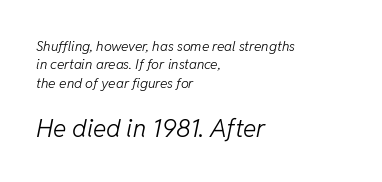
{"italic": "yes", "lean": "right", "slant_degrees": 11, "bold": "no", "underline": "no", "align": "left", "line_spacing": "normal", "line_spacing_ratio": 1.32, "letter_spacing": "normal", "letter_spacing_em": 0.0, "larger_block": "second", "size_ratio": 1.79, "glyph_px": 25}
